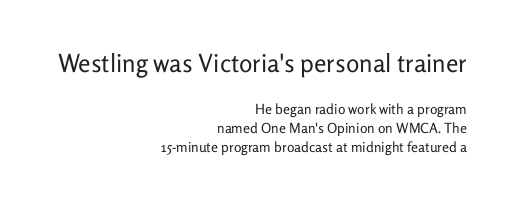
The image shows 25 px text type, upright; set right-aligned, normal line spacing (1.34x), normal letter spacing, not underlined; the first (top) block is 1.79x larger.
